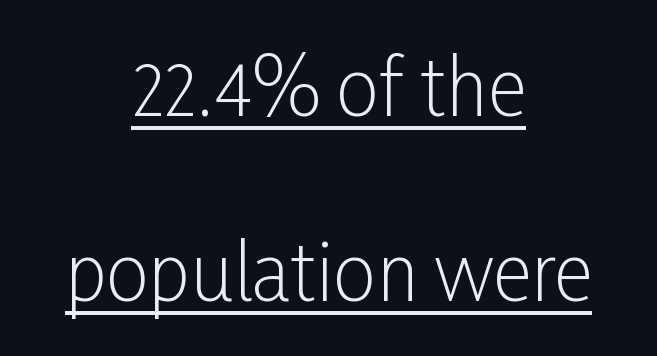
The image shows 76 px light, condensed sans-serif type, upright; set centered, loose line spacing (2.43x), normal letter spacing, underlined; low stroke contrast and a medium x-height.
